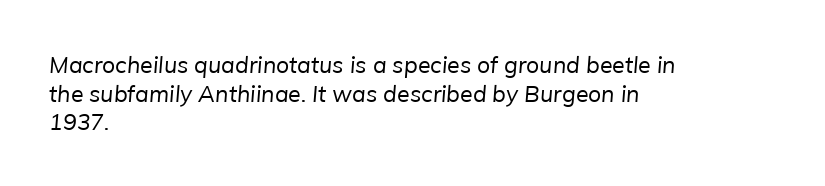
The image shows 23 px text type; set left-aligned, normal line spacing (1.25x), normal letter spacing, not underlined.
